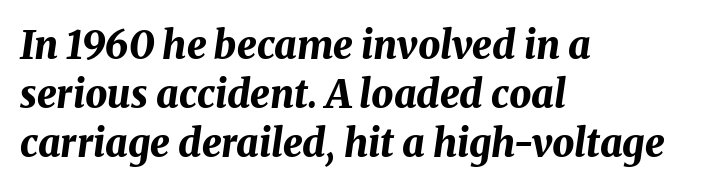
The image shows 39 px bold type, italic (leaning right); set left-aligned, normal line spacing (1.26x), normal letter spacing, not underlined; medium stroke contrast and a medium x-height.
